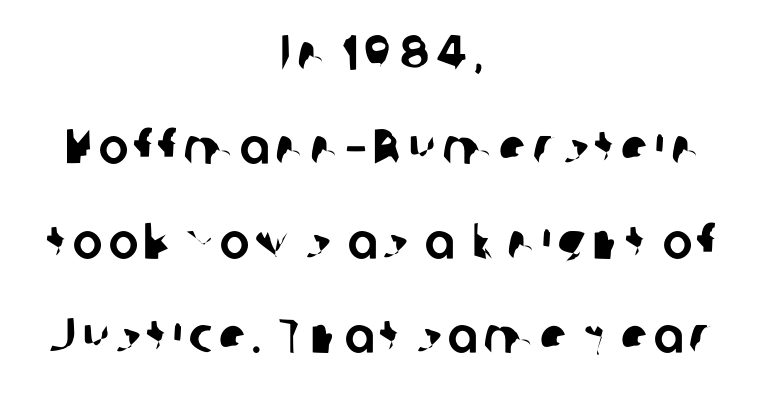
Q: Is the typeface a serif or a sans-serif typeface? A: Sans-serif.
Q: Is the text underlined? A: No.
Q: How is the paragraph aligned? A: Centered.
Q: Width (condensed, normal, or wide)? A: Normal.
Q: Stroke contrast? A: Low.
Q: x-height? A: Medium.
Q: Monospaced? A: No.
